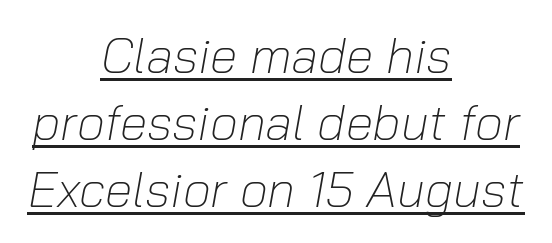
Q: Is the text bold? A: No.
Q: Is the text italic (slanted)? A: Yes, it leans right by about 10 degrees.
Q: Is the text underlined? A: Yes.
Q: How is the paragraph aligned? A: Centered.
Q: Is the spacing between letters normal or unusually wide? A: Normal.
Q: Is the spacing between lines tight, normal or loose? A: Normal.
Q: Width (condensed, normal, or wide)? A: Normal.
Q: Stroke contrast? A: Low.
Q: x-height? A: Medium.
Q: Monospaced? A: No.
